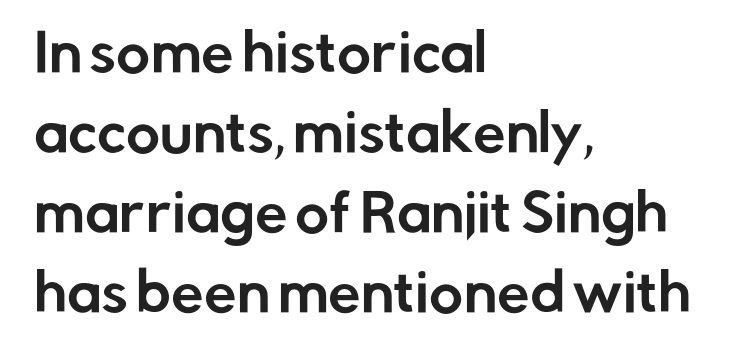
The letters sit at their default tracking, neither squeezed nor spread. Do the characters align in a grid? No, the font is proportional. Left-aligned paragraph, ragged on the right. Lines of text with bare space underneath. Observe the absence of serifs on each vertical stroke in this sample.
